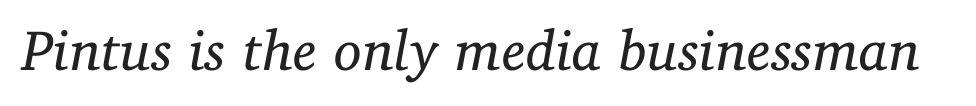
Q: Is the text bold? A: No.
Q: Is the text italic (slanted)? A: Yes, it leans right by about 11 degrees.
Q: Is the typeface a serif or a sans-serif typeface? A: Serif.
Q: Is the text underlined? A: No.
Q: Is the spacing between letters normal or unusually wide? A: Normal.
Q: Width (condensed, normal, or wide)? A: Normal.
Q: Stroke contrast? A: Low.
Q: x-height? A: Medium.
Q: Monospaced? A: No.
